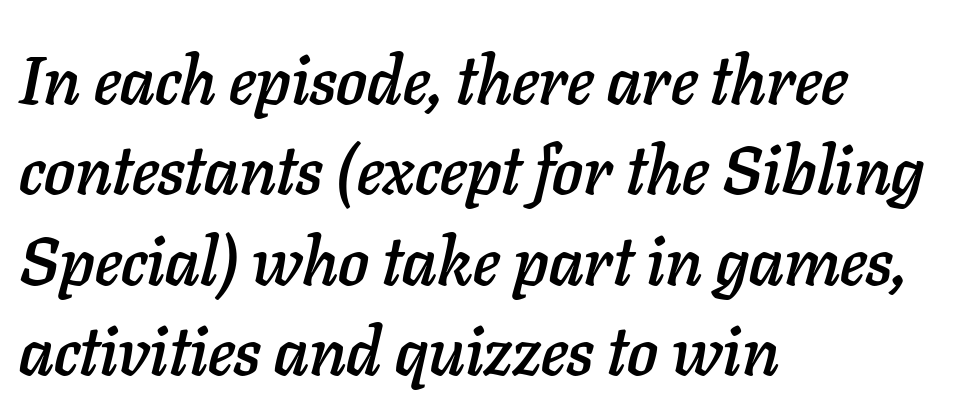
The image shows 68 px text type, italic (leaning right); set left-aligned, normal line spacing (1.33x), normal letter spacing, not underlined; low stroke contrast and a medium x-height.
